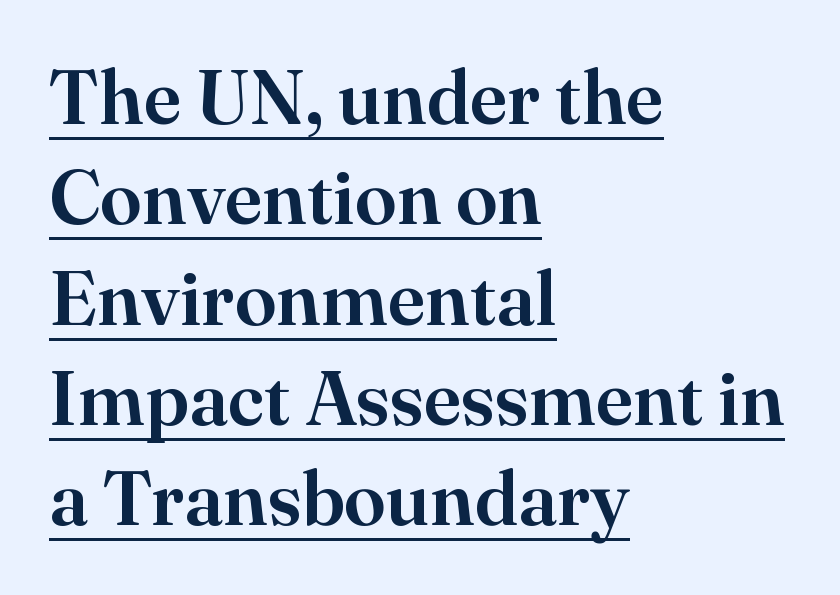
Q: Is the text italic (slanted)? A: No, it is upright.
Q: Is the typeface a serif or a sans-serif typeface? A: Serif.
Q: Is the text underlined? A: Yes.
Q: How is the paragraph aligned? A: Left-aligned.
Q: Is the spacing between letters normal or unusually wide? A: Normal.
Q: Is the spacing between lines tight, normal or loose? A: Normal.
Q: Width (condensed, normal, or wide)? A: Normal.
Q: Stroke contrast? A: High.
Q: x-height? A: Small.
Q: Monospaced? A: No.
